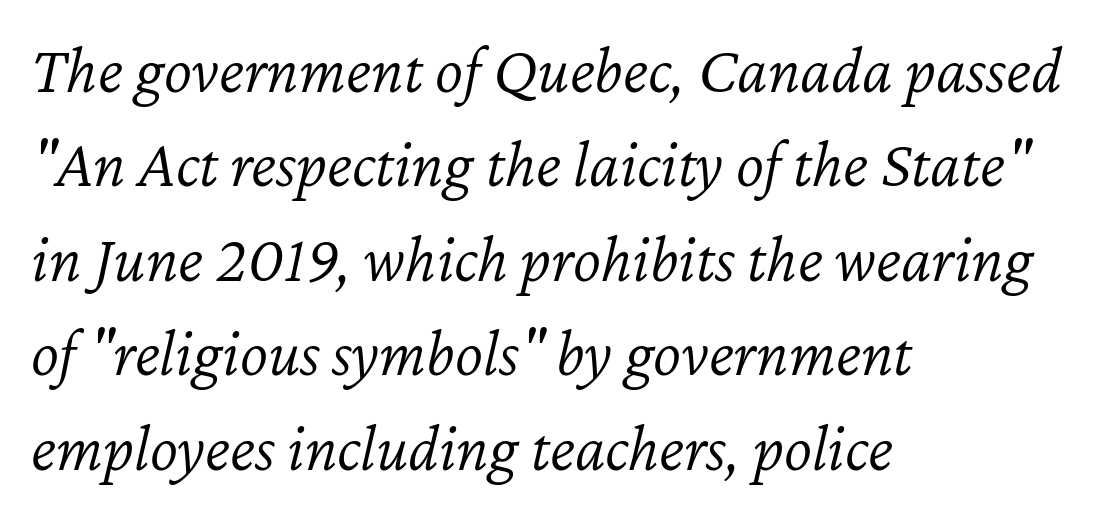
{"italic": "yes", "lean": "right", "slant_degrees": 12, "bold": "no", "weight": "light", "width": "normal", "stroke_contrast": "low", "x_height": "medium", "monospaced": "no", "underline": "no", "align": "left", "line_spacing": "normal", "line_spacing_ratio": 1.41, "letter_spacing": "normal", "letter_spacing_em": 0.0, "glyph_px": 67}
